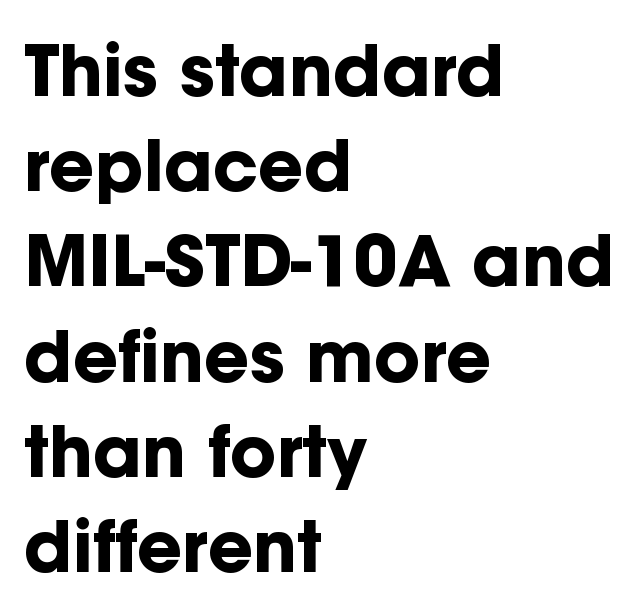
{"serif": "no", "italic": "no", "bold": "yes", "weight": "bold", "width": "normal", "stroke_contrast": "low", "x_height": "medium", "monospaced": "no", "underline": "no", "align": "left", "line_spacing": "normal", "line_spacing_ratio": 1.36, "letter_spacing": "normal", "letter_spacing_em": 0.0, "glyph_px": 70}
